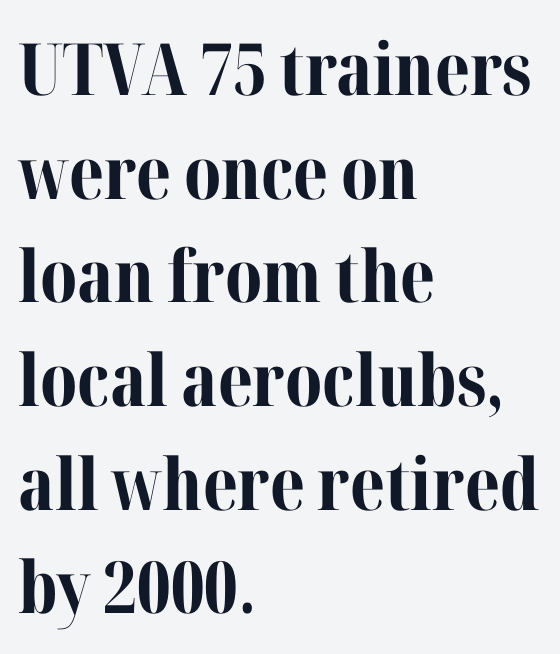
{"serif": "yes", "italic": "no", "bold": "yes", "weight": "bold", "width": "normal", "stroke_contrast": "medium", "x_height": "medium", "monospaced": "no", "underline": "no", "align": "left", "line_spacing": "normal", "line_spacing_ratio": 1.44, "letter_spacing": "normal", "letter_spacing_em": 0.0, "glyph_px": 72}
